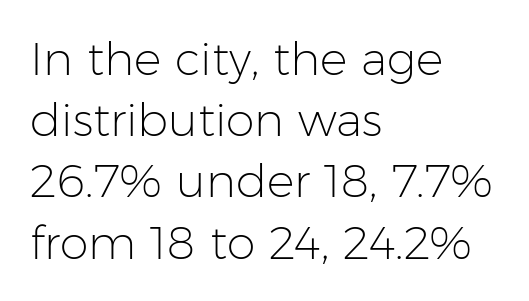
The type family on display is of the sans-serif kind. The weight tops out at a normal text grade. The strip under each line holds only bare page. Each new line begins a customary step beneath the previous one. These lines stack with their left ends in a neat column.
